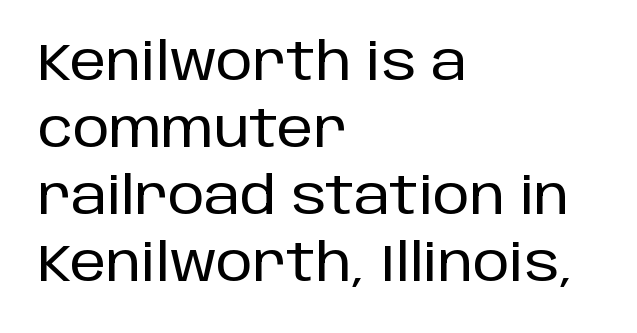
{"serif": "no", "italic": "no", "width": "normal", "stroke_contrast": "low", "x_height": "large", "monospaced": "no", "underline": "no", "align": "left", "line_spacing": "normal", "line_spacing_ratio": 1.29, "letter_spacing": "normal", "letter_spacing_em": 0.0, "glyph_px": 52}
